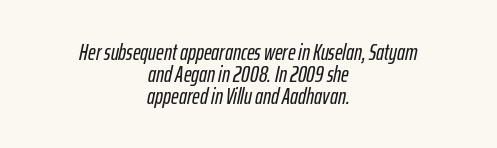
{"italic": "yes", "lean": "right", "slant_degrees": 12, "underline": "no", "align": "center", "line_spacing": "tight", "line_spacing_ratio": 0.95, "letter_spacing": "normal", "letter_spacing_em": 0.0, "glyph_px": 23}
